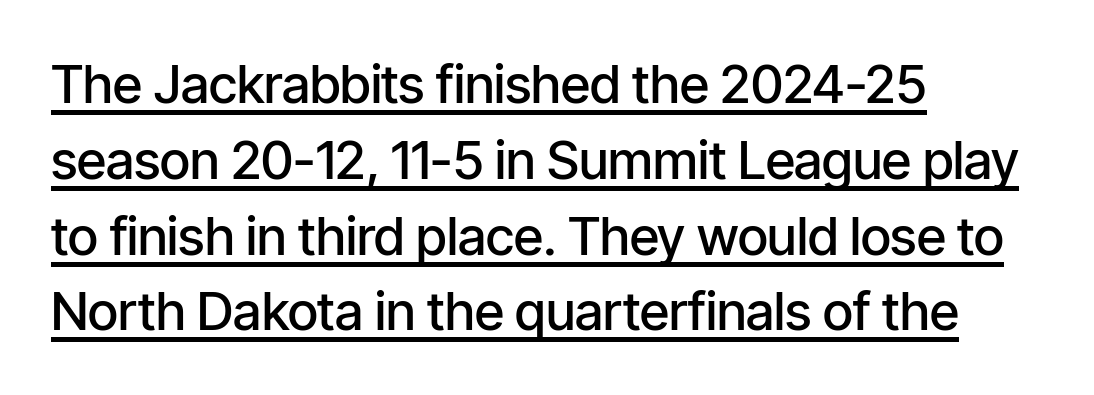
Notice how descenders clear the ascenders below comfortably — that's standard leading. Characters remain perfectly vertical along every line. Stems and bowls a touch heavier than normal — semibold. Left-aligned paragraph, ragged on the right. The rendering uses natural spacing where letterforms have individual widths.
